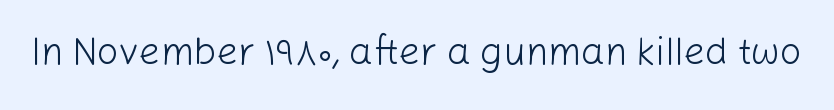
Heft: none added — not bold. Spacing between characters is what you'd get straight out of the box. In terms of letterform style, serifs are entirely absent. Bare-footed words on every line. The rendering uses natural spacing where letterforms have individual widths.
